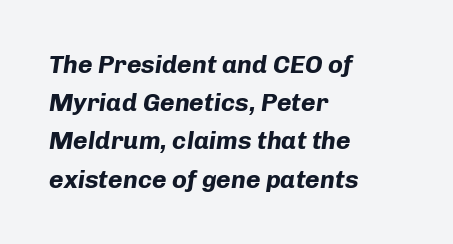
Q: Is the text bold? A: Yes.
Q: Is the text italic (slanted)? A: Yes, it leans right by about 8 degrees.
Q: Is the text underlined? A: No.
Q: How is the paragraph aligned? A: Left-aligned.
Q: Is the spacing between letters normal or unusually wide? A: Normal.
Q: Is the spacing between lines tight, normal or loose? A: Normal.
